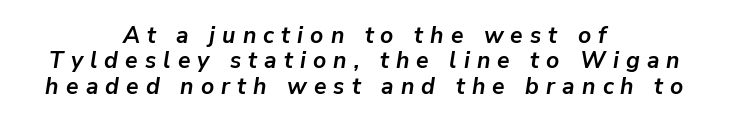
Q: Is the text bold? A: Yes.
Q: Is the text italic (slanted)? A: Yes, it leans right by about 9 degrees.
Q: Is the text underlined? A: No.
Q: How is the paragraph aligned? A: Centered.
Q: Is the spacing between letters normal or unusually wide? A: Unusually wide.
Q: Is the spacing between lines tight, normal or loose? A: Tight.
